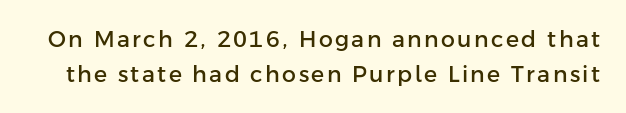
Vertically, the passage feels balanced, rows spaced as you'd expect. Nobody drew a line under any word here. Posture: vertical.
